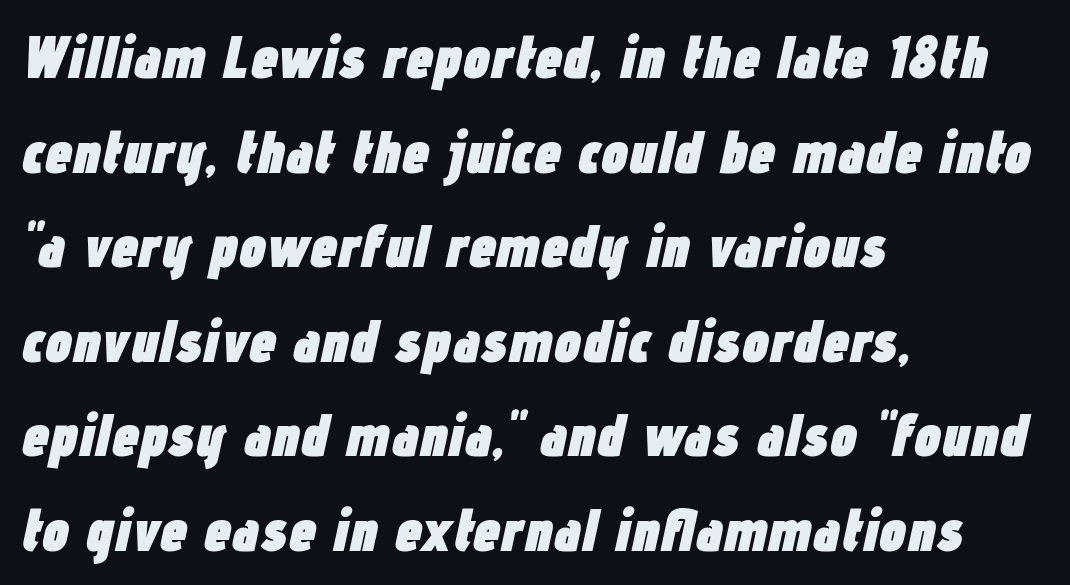
The image shows 61 px heavy, condensed type, italic (leaning right); set left-aligned, normal line spacing (1.55x), normal letter spacing, not underlined; low stroke contrast and a medium x-height.
